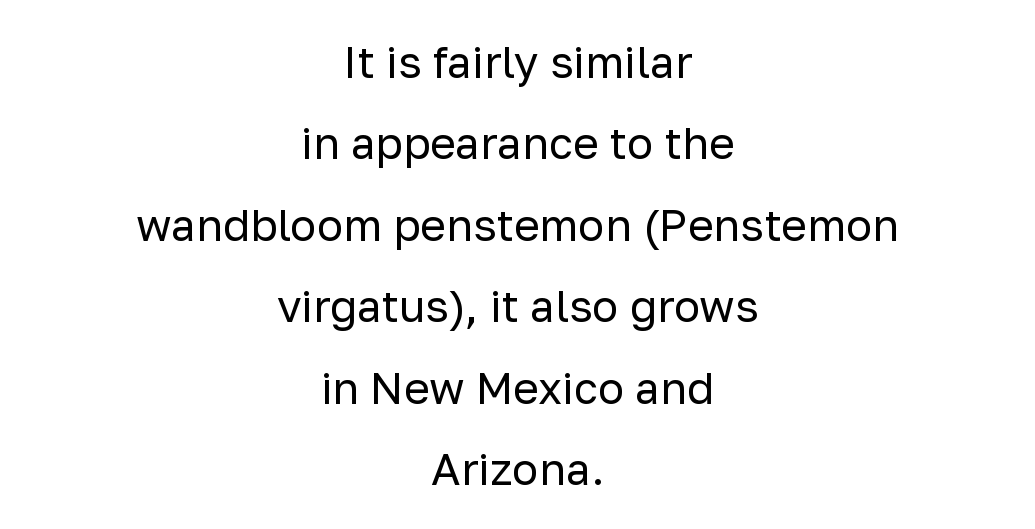
The face used here is a sans, in the tradition of grotesques and geometrics. Tracking value appears to be zero — textbook default spacing. Underlining? Definitely not there. The strokes carry an ordinary text weight at most. Every stem runs plumb, perpendicular to the baseline. Here the designer chose a conventional face with non-uniform glyph widths.
